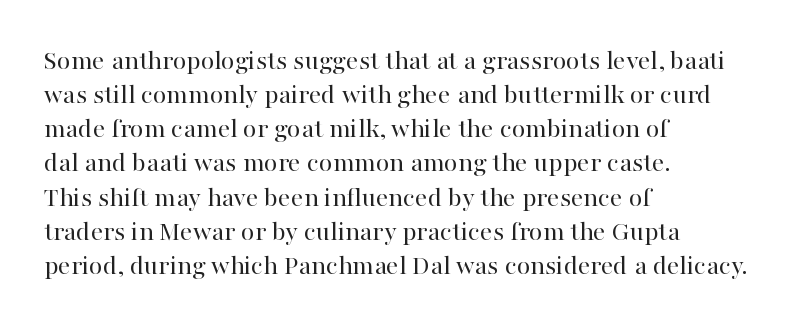
Rule under the text: the space is simply empty. Do the characters align in a grid? No, the font is proportional. This sample uses an upright cut, with every glyph sitting square on the baseline. Does the type have serifs? Yes, each stem ends in a small foot.
